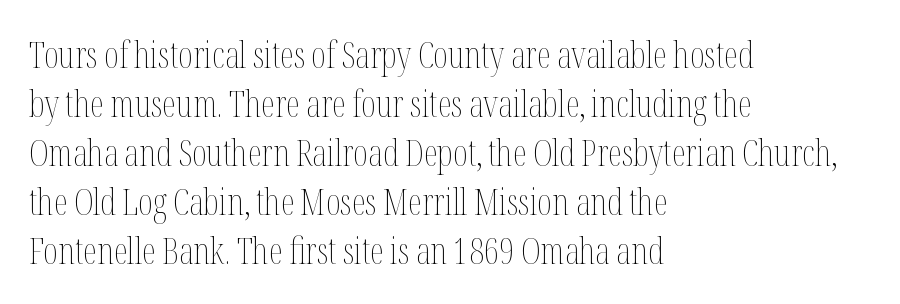
The face looks like a standard text weight, possibly lighter. The words here are not underlined. Nope, not italic — everything's standing straight. Does the copy run flush right? No — it runs flush left.
